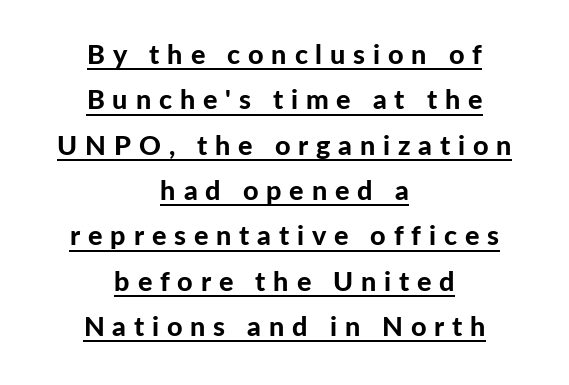
{"italic": "no", "bold": "yes", "underline": "yes", "align": "center", "line_spacing": "normal", "line_spacing_ratio": 1.68, "letter_spacing": "wide", "letter_spacing_em": 0.29, "glyph_px": 27}
